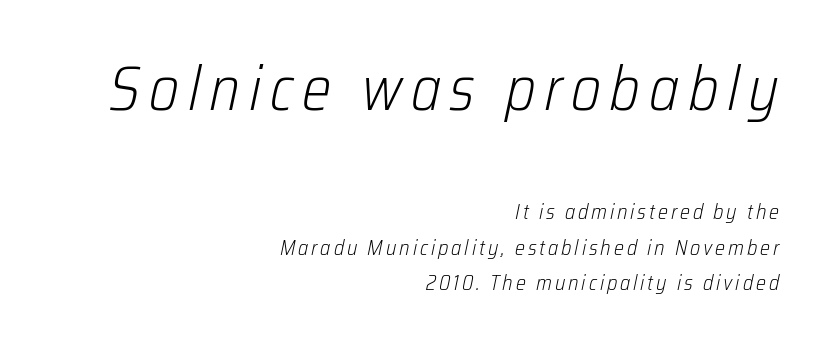
The words here are not underlined. The rendering anchors every line to the right-hand side. The letters look calm and open, with moderate or lighter stems. Caption: upper text group enlarged, lower text group reduced.
